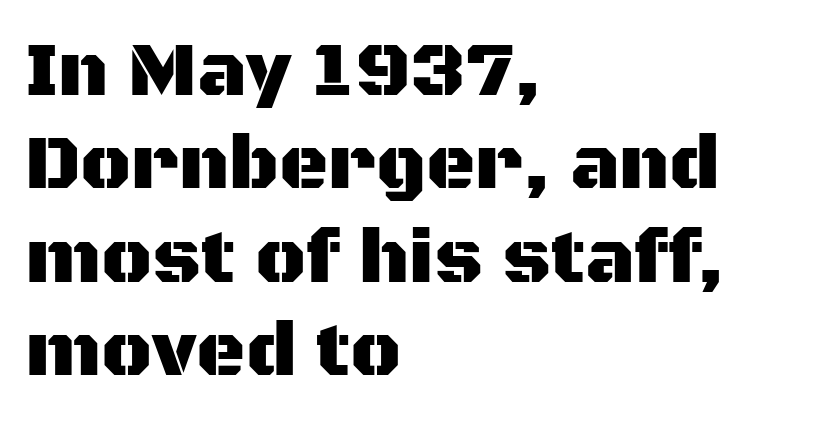
Q: Is the text italic (slanted)? A: No, it is upright.
Q: Is the typeface a serif or a sans-serif typeface? A: Sans-serif.
Q: Is the text underlined? A: No.
Q: How is the paragraph aligned? A: Left-aligned.
Q: Is the spacing between letters normal or unusually wide? A: Normal.
Q: Width (condensed, normal, or wide)? A: Normal.
Q: Stroke contrast? A: Medium.
Q: x-height? A: Large.
Q: Monospaced? A: No.
